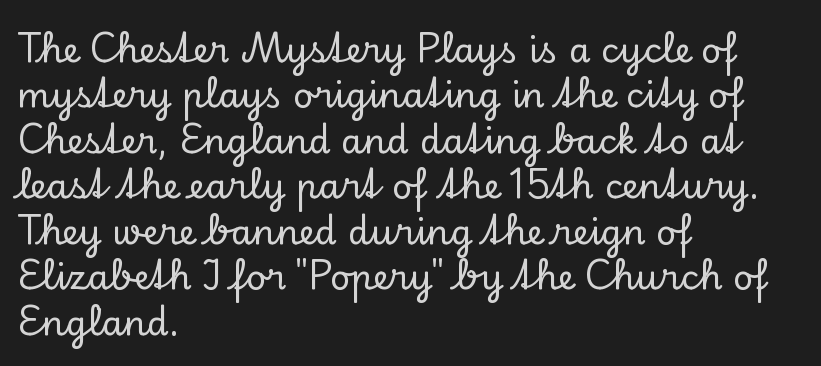
The image shows 35 px text type, upright; set left-aligned, normal line spacing (1.3x), normal letter spacing, not underlined; low stroke contrast and a small x-height.
